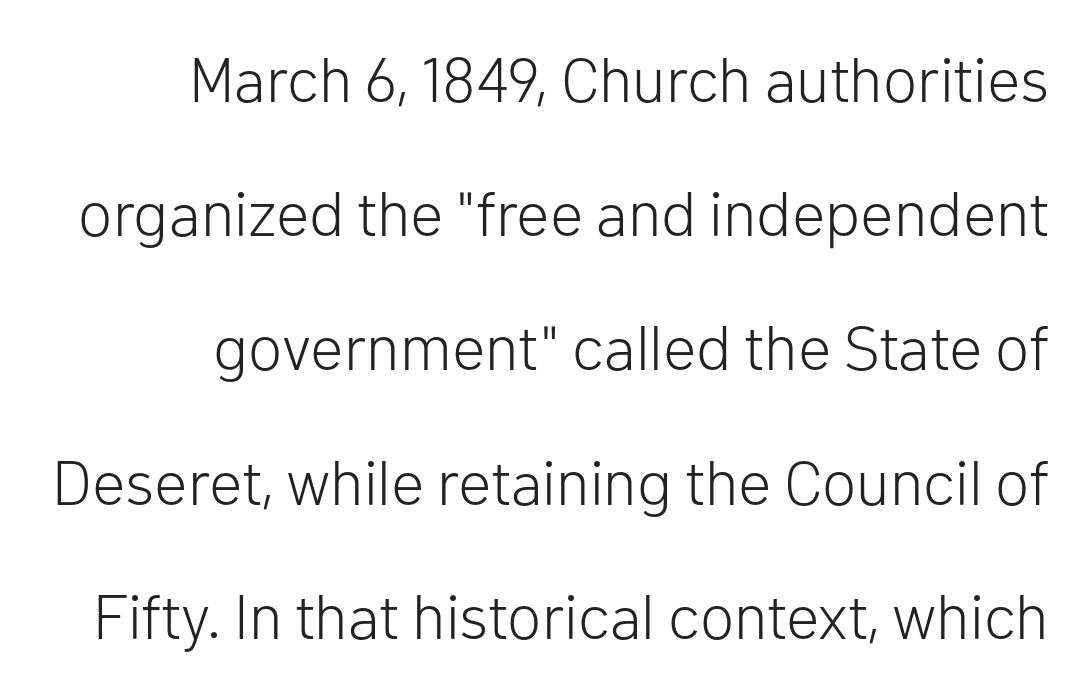
Q: Is the text bold? A: No.
Q: Is the text italic (slanted)? A: No, it is upright.
Q: Is the typeface a serif or a sans-serif typeface? A: Sans-serif.
Q: Is the text underlined? A: No.
Q: How is the paragraph aligned? A: Right-aligned.
Q: Is the spacing between letters normal or unusually wide? A: Normal.
Q: Is the spacing between lines tight, normal or loose? A: Loose.
Q: Width (condensed, normal, or wide)? A: Normal.
Q: Stroke contrast? A: Low.
Q: x-height? A: Medium.
Q: Monospaced? A: No.
